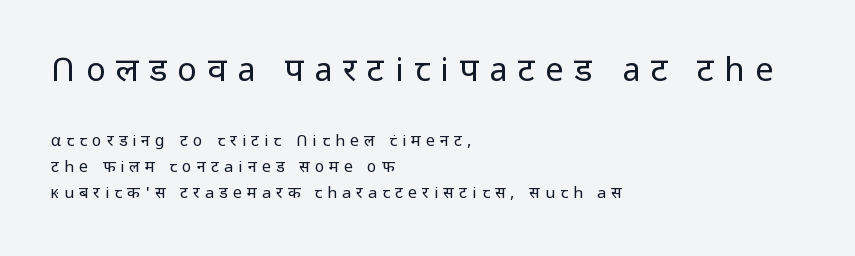
Q: Is the text bold? A: No.
Q: Is the text italic (slanted)? A: No, it is upright.
Q: Is the typeface a serif or a sans-serif typeface? A: Sans-serif.
Q: Is the text underlined? A: No.
Q: How is the paragraph aligned? A: Left-aligned.
Q: Is the spacing between letters normal or unusually wide? A: Unusually wide.
Q: Is the spacing between lines tight, normal or loose? A: Normal.
Q: Which block of text is set in a larger size, the first (top) or the second (bottom)? A: The first (top) one.
Q: Width (condensed, normal, or wide)? A: Normal.
Q: Stroke contrast? A: Low.
Q: x-height? A: Medium.
Q: Monospaced? A: No.
